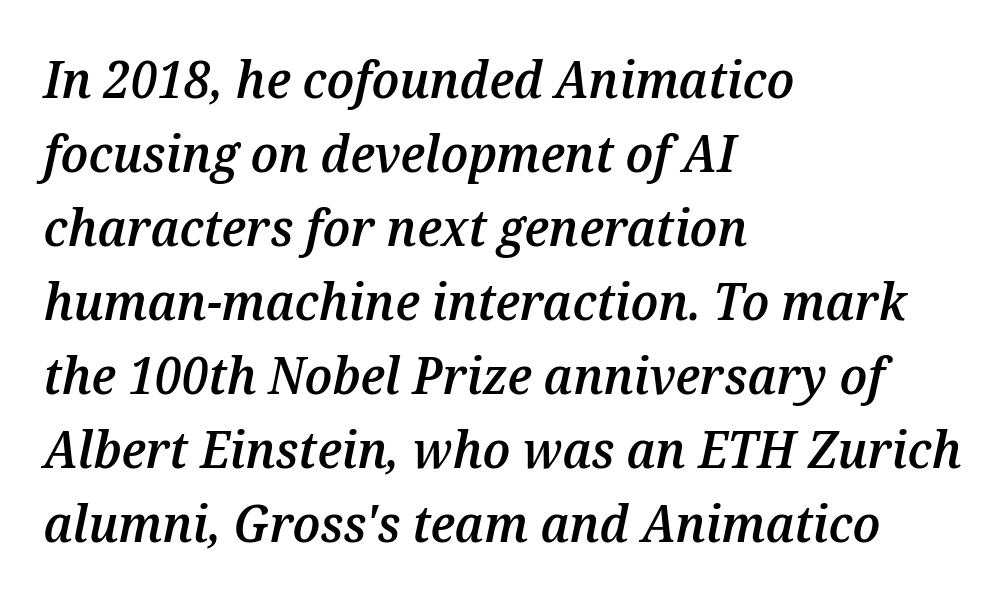
Q: Is the text bold? A: Semi-bold.
Q: Is the text italic (slanted)? A: Yes, it leans right by about 12 degrees.
Q: Is the text underlined? A: No.
Q: How is the paragraph aligned? A: Left-aligned.
Q: Is the spacing between letters normal or unusually wide? A: Normal.
Q: Is the spacing between lines tight, normal or loose? A: Normal.
Q: Width (condensed, normal, or wide)? A: Normal.
Q: Stroke contrast? A: Medium.
Q: x-height? A: Medium.
Q: Monospaced? A: No.
